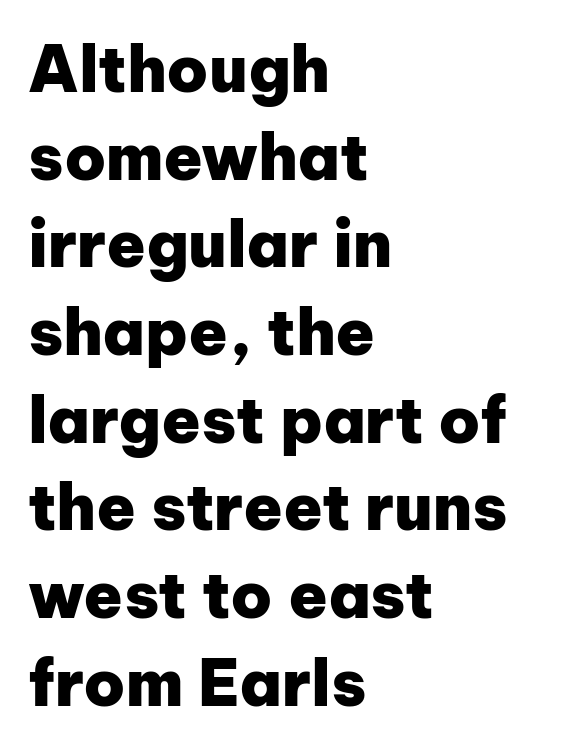
{"serif": "no", "italic": "no", "bold": "yes", "weight": "heavy", "width": "normal", "stroke_contrast": "low", "x_height": "medium", "monospaced": "no", "underline": "no", "align": "left", "line_spacing": "normal", "line_spacing_ratio": 1.37, "letter_spacing": "normal", "letter_spacing_em": 0.0, "glyph_px": 64}
